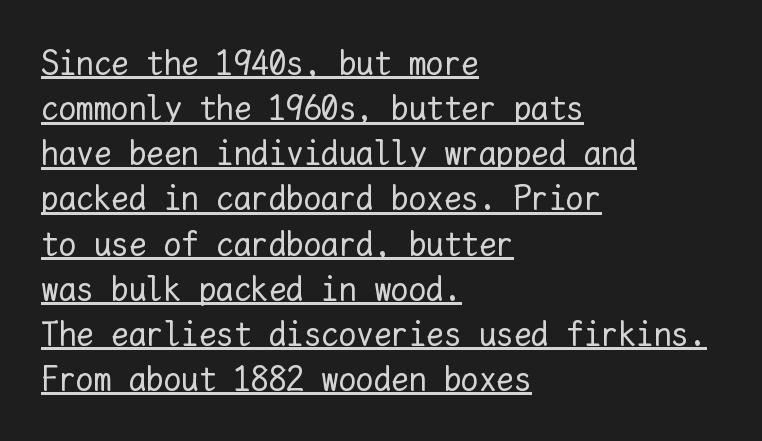
{"italic": "no", "bold": "no", "weight": "regular", "width": "normal", "stroke_contrast": "low", "x_height": "medium", "monospaced": "yes", "underline": "yes", "align": "left", "line_spacing": "normal", "line_spacing_ratio": 1.29, "letter_spacing": "normal", "letter_spacing_em": 0.0, "glyph_px": 35}
